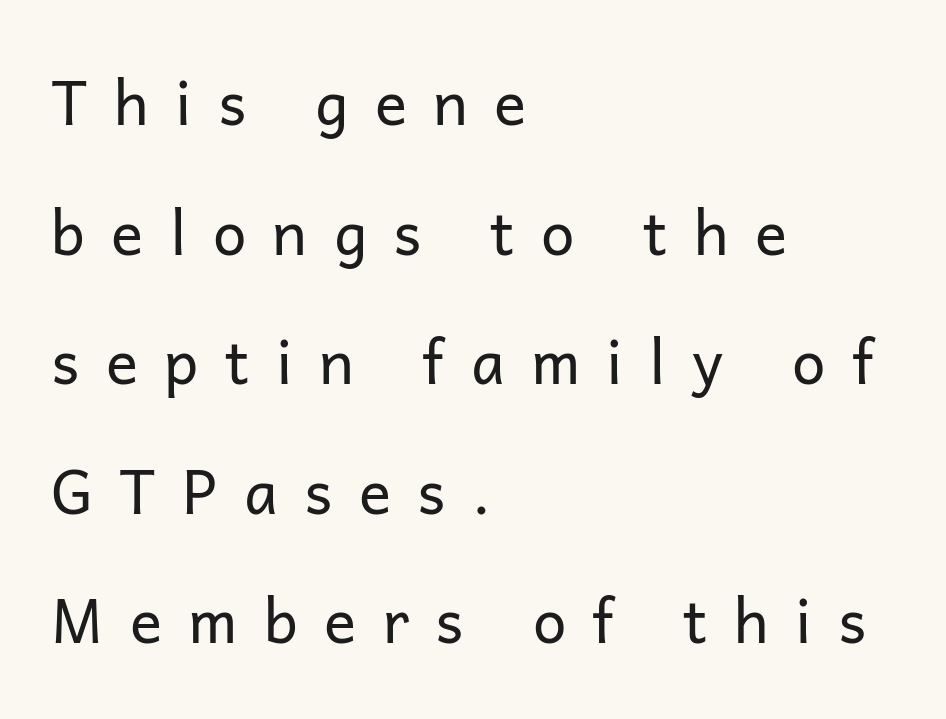
{"serif": "no", "italic": "no", "bold": "no", "weight": "regular", "width": "normal", "stroke_contrast": "low", "x_height": "medium", "monospaced": "no", "underline": "no", "align": "left", "line_spacing": "loose", "line_spacing_ratio": 2.16, "letter_spacing": "wide", "letter_spacing_em": 0.44, "glyph_px": 60}
